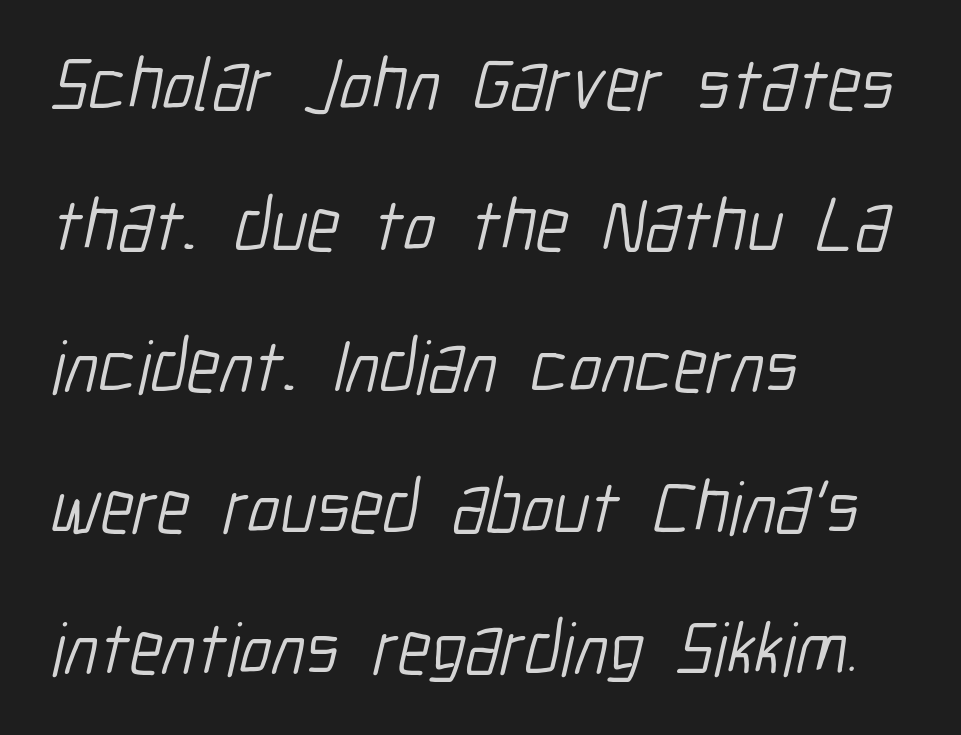
Each letter keeps its own natural width here, so spacing adapts to shape. The passage shown is not underscored anywhere. In terms of letterspacing, this is plain default setting. The text was rendered using a sans face with plain stroke endings.
